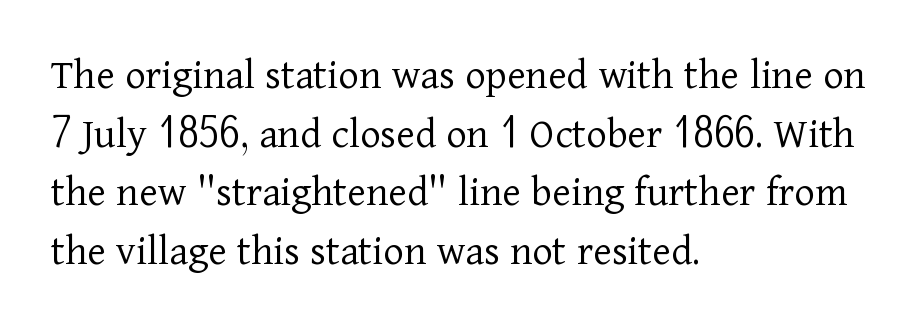
Q: Is the text bold? A: No.
Q: Is the text italic (slanted)? A: No, it is upright.
Q: Is the typeface a serif or a sans-serif typeface? A: Serif.
Q: Is the text underlined? A: No.
Q: How is the paragraph aligned? A: Left-aligned.
Q: Is the spacing between letters normal or unusually wide? A: Normal.
Q: Is the spacing between lines tight, normal or loose? A: Normal.
Q: Width (condensed, normal, or wide)? A: Normal.
Q: Stroke contrast? A: Low.
Q: x-height? A: Medium.
Q: Monospaced? A: No.
